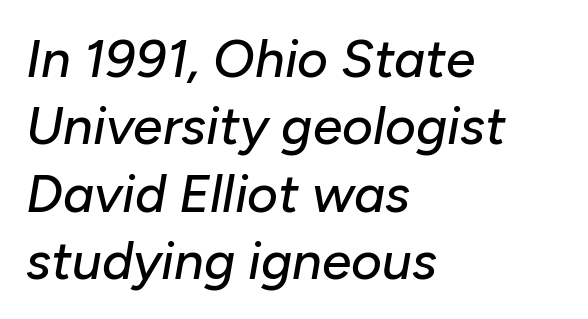
The image shows 53 px text type, italic (leaning right); set left-aligned, normal line spacing (1.27x), normal letter spacing, not underlined; low stroke contrast and a medium x-height.
